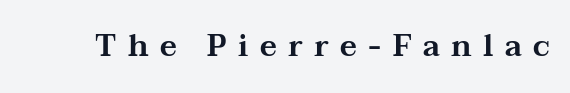
{"serif": "yes", "italic": "no", "width": "wide", "stroke_contrast": "medium", "x_height": "medium", "monospaced": "no", "underline": "no", "letter_spacing": "wide", "letter_spacing_em": 0.38, "glyph_px": 30}
